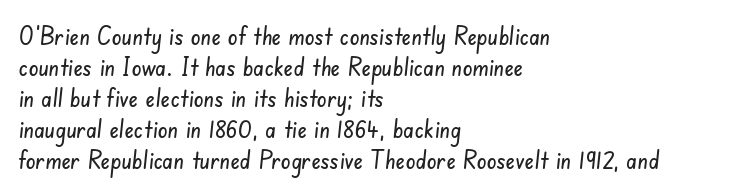
Q: Is the text underlined? A: No.
Q: How is the paragraph aligned? A: Left-aligned.
Q: Is the spacing between letters normal or unusually wide? A: Normal.
